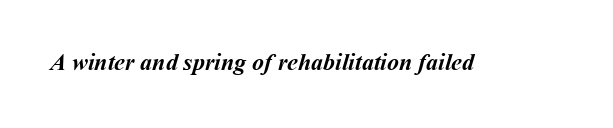
The image shows 24 px bold type; set normal letter spacing, not underlined.
